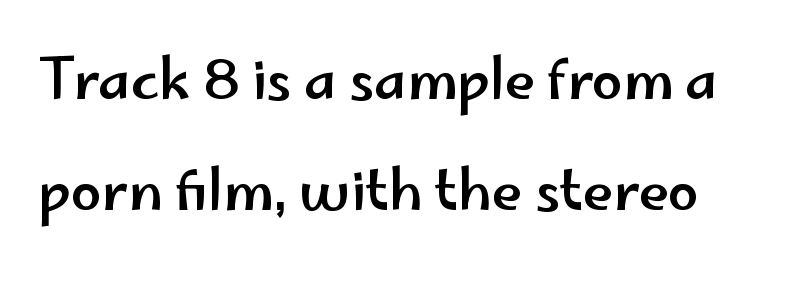
{"serif": "no", "italic": "no", "width": "wide", "stroke_contrast": "low", "x_height": "small", "monospaced": "no", "underline": "no", "line_spacing": "loose", "line_spacing_ratio": 2.01, "letter_spacing": "normal", "letter_spacing_em": 0.0, "glyph_px": 55}
